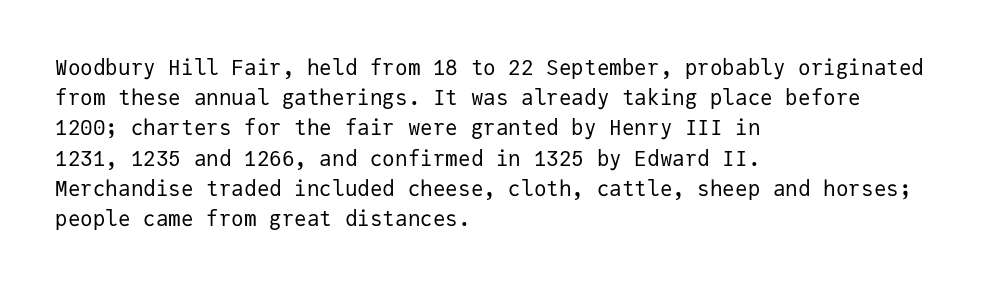
The image shows 21 px text type, upright; set left-aligned, normal line spacing (1.44x), normal letter spacing, not underlined.
